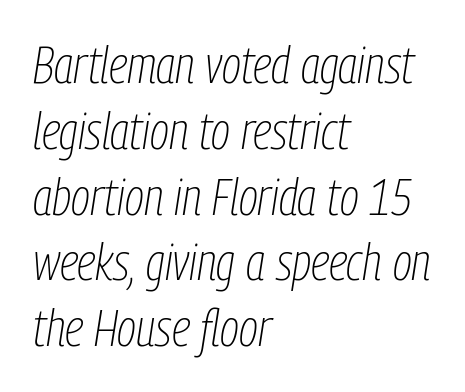
The typesetting does not lean heavy: it is not bold. You could not count columns in this text — the font is proportionally spaced. Where is the straight margin? On the left. Honestly, the letter spacing is just normal — you wouldn't notice it. Yep, that's italic — everything's leaning. Horizontal bands of white between lines are of average thickness.
